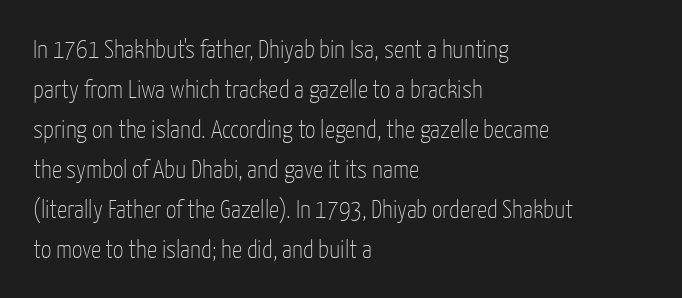
Q: Is the text bold? A: No.
Q: Is the text italic (slanted)? A: No, it is upright.
Q: Is the text underlined? A: No.
Q: How is the paragraph aligned? A: Left-aligned.
Q: Is the spacing between letters normal or unusually wide? A: Normal.
Q: Is the spacing between lines tight, normal or loose? A: Normal.
